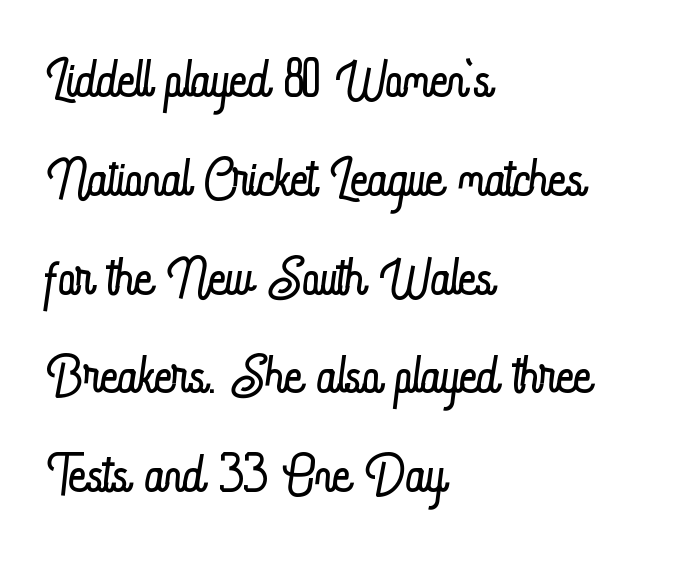
Q: Is the text bold? A: No.
Q: Is the text underlined? A: No.
Q: How is the paragraph aligned? A: Left-aligned.
Q: Is the spacing between letters normal or unusually wide? A: Normal.
Q: Is the spacing between lines tight, normal or loose? A: Normal.
Q: Width (condensed, normal, or wide)? A: Condensed.
Q: Stroke contrast? A: Low.
Q: x-height? A: Small.
Q: Monospaced? A: No.
